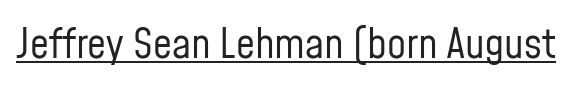
The image shows 42 px regular-weight, condensed sans-serif type, upright; set normal letter spacing, underlined; low stroke contrast and a medium x-height.
